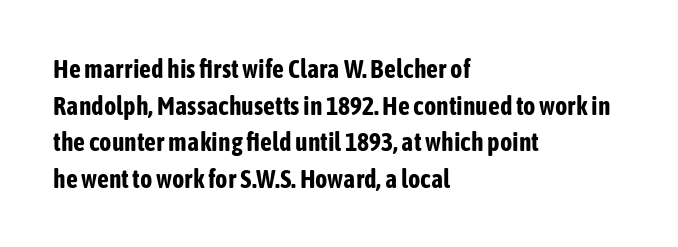
Caption: multi-line text, flush left, ragged right. Look at the tracking — it's just the regular setting, nothing added. Upright lettering throughout. The passage shown is emphatically bold. The passage shown is not underscored anywhere.
